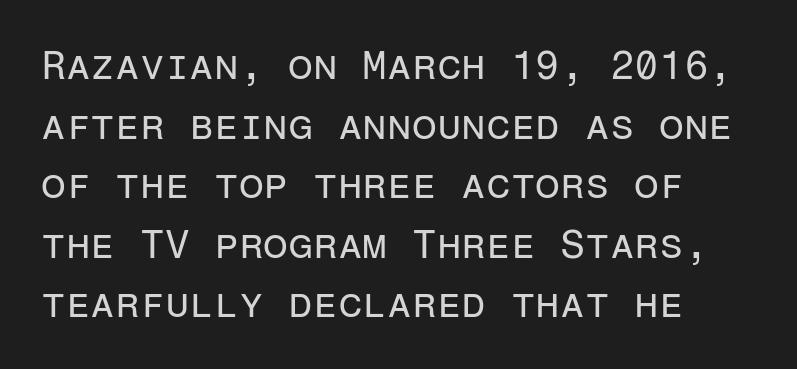
{"serif": "no", "italic": "no", "bold": "no", "weight": "regular", "width": "normal", "stroke_contrast": "low", "x_height": "medium", "monospaced": "yes", "underline": "no", "align": "left", "line_spacing": "normal", "line_spacing_ratio": 1.49, "letter_spacing": "normal", "letter_spacing_em": 0.0, "glyph_px": 40}
